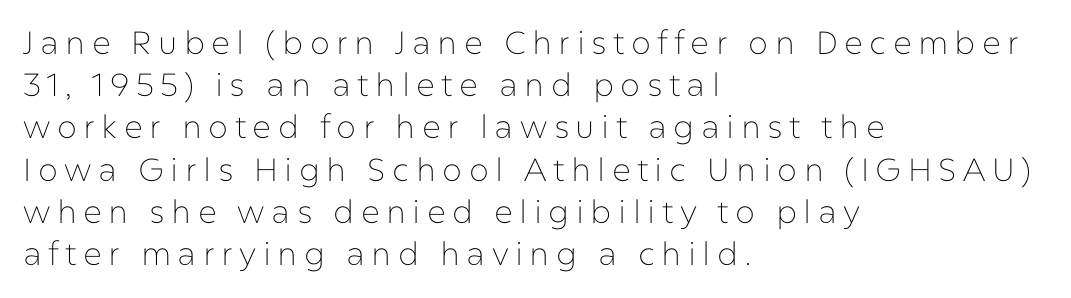
The image shows 32 px thin sans-serif type, upright; set left-aligned, normal line spacing (1.32x), unusually wide letter spacing (+0.2 em), not underlined; low stroke contrast and a medium x-height.
